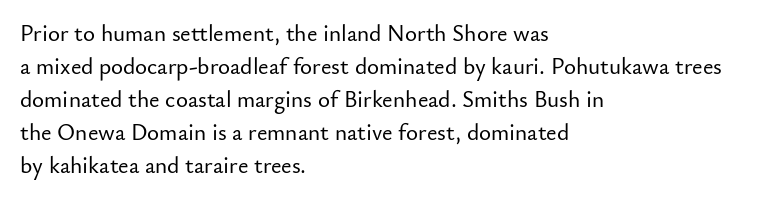
The image shows 23 px text type, upright; set left-aligned, normal line spacing (1.44x), normal letter spacing, not underlined.
